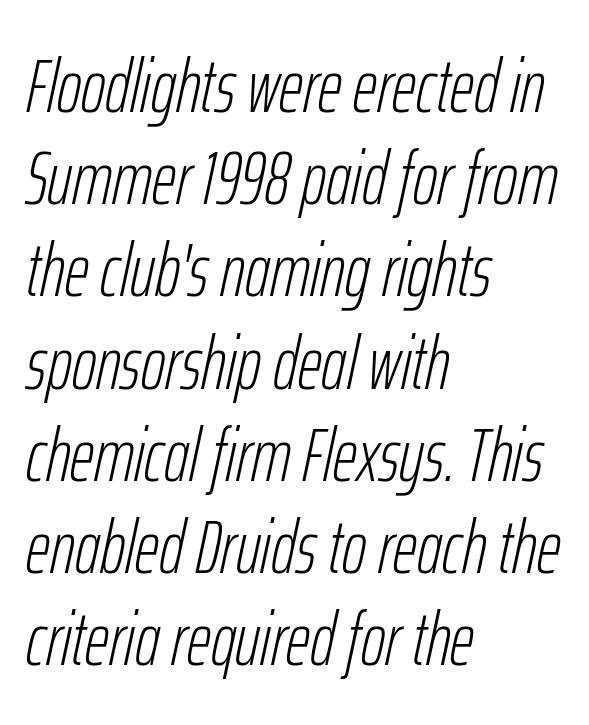
Caption: face not bold, strokes unweighted. The passage shown has conventional tracking throughout. Has an underline been added? It has not. Italic: yes, the glyphs are oblique. Character widths vary here, with narrow letters taking less room than wide ones. Alignment: flush left.
